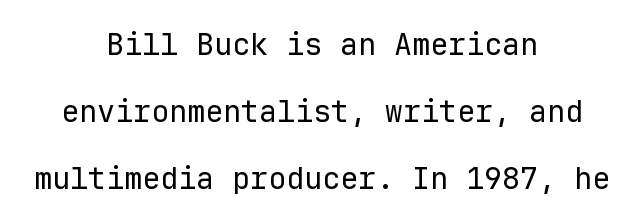
The image shows 30 px regular-weight sans-serif type, upright, monospaced; set centered, loose line spacing (2.23x), normal letter spacing, not underlined; low stroke contrast and a medium x-height.
